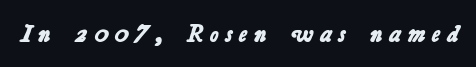
{"bold": "yes", "underline": "no", "letter_spacing": "wide", "letter_spacing_em": 0.28, "glyph_px": 24}
